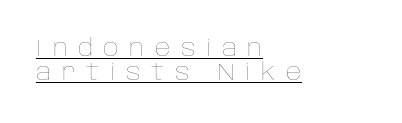
Q: Is the text bold? A: No.
Q: Is the text italic (slanted)? A: No, it is upright.
Q: Is the text underlined? A: Yes.
Q: How is the paragraph aligned? A: Left-aligned.
Q: Is the spacing between letters normal or unusually wide? A: Unusually wide.
Q: Is the spacing between lines tight, normal or loose? A: Tight.
